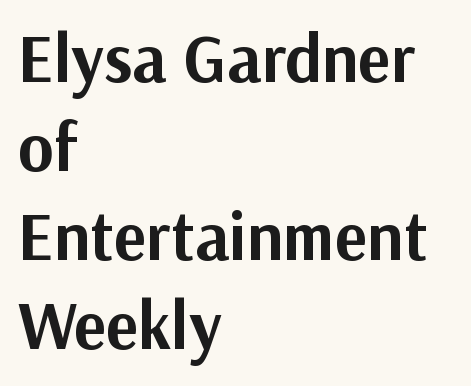
No extra tracking has been applied to these lines. Every row of glyphs begins at an identical x-position on the left. Plenty of ink on the page — the face is bold. Designer's note — italics off, roman on. The designer went with a sans here, leaving each stem footless.
